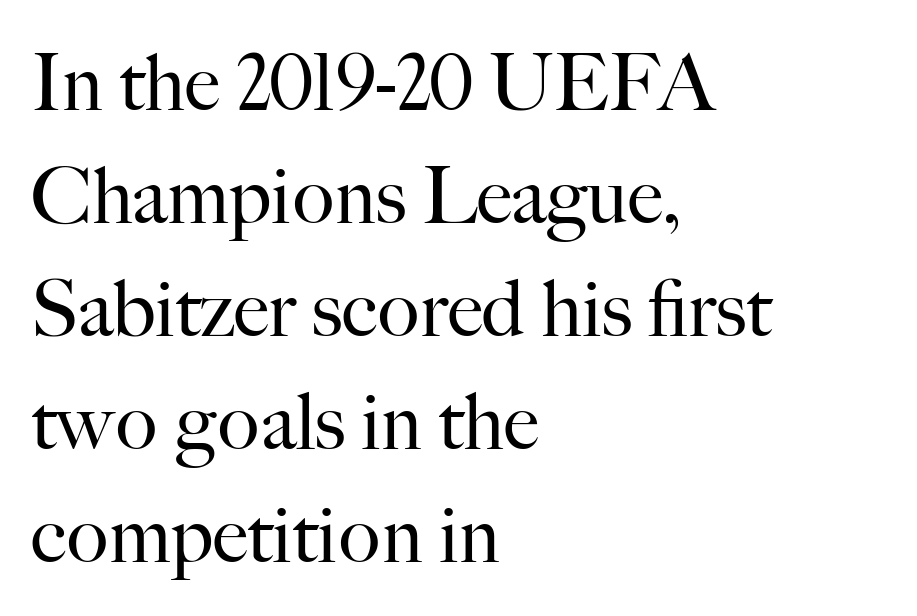
Serif or sans? Serif — the stroke terminals have little feet. Here the designer chose a conventional face with non-uniform glyph widths. Is the stroke heavy? The answer is a plain regular-or-lighter. Vertically, the passage feels balanced, rows spaced as you'd expect.
